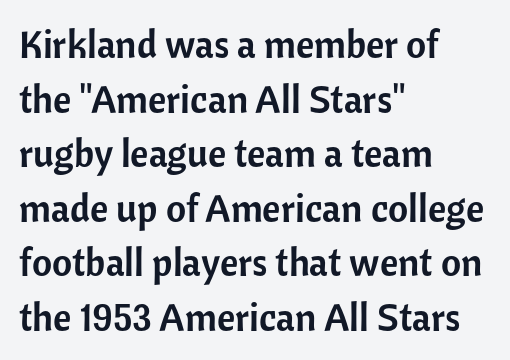
Honestly, the letter spacing is just normal — you wouldn't notice it. The foot of each line stays bare and open. Style check: upright. Here the designer chose a conventional face with non-uniform glyph widths.
